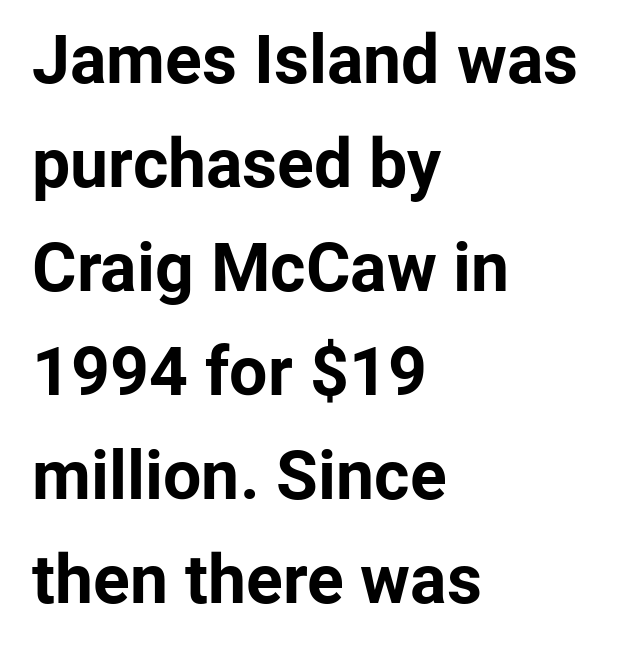
Nobody touched the tracking dial on this one. The line-height multiplier appears to be the usual default. These lines stack with their left ends in a neat column. I'd describe the lettering as bold — thick and assertive. Grotesque or geometric, the face here clearly has no serifs. When letters stand straight like this, we call the style roman or upright.
